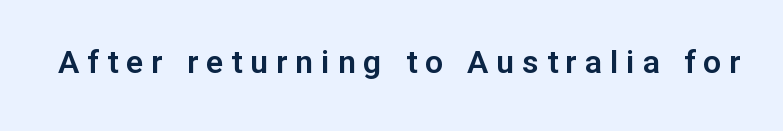
What kind of face is this? One without serifs — a sans. There is plenty of visible air inserted between adjacent glyphs. Has an underline been added? It has not. These lines are rendered in a variable-pitch font. Does the lettering tilt? It doesn't — this is upright.
